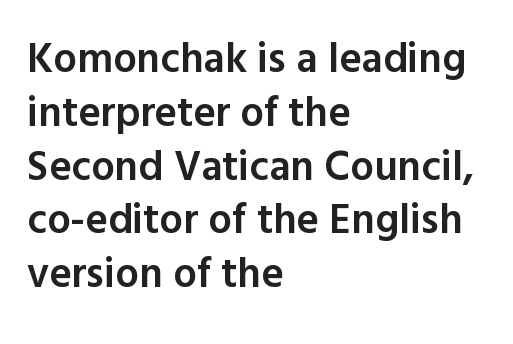
The image shows 42 px semibold sans-serif type, upright; set left-aligned, normal line spacing (1.28x), normal letter spacing, not underlined; a medium x-height.
